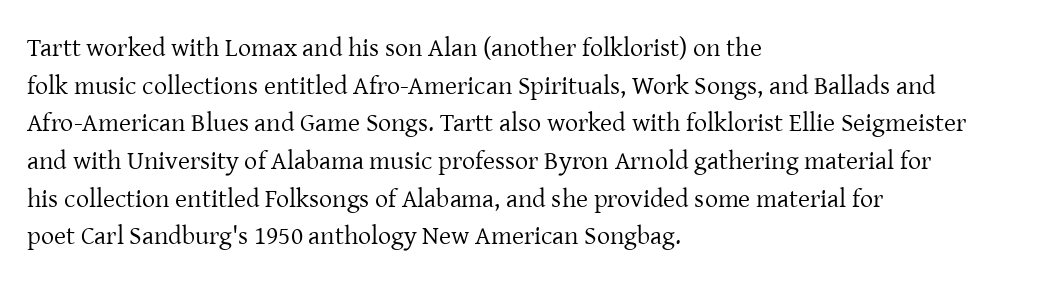
This sample is left-justified, so line endings fall wherever the words run out. Short note: letters normally spaced. These lines were composed using upright roman letters. Nothing heavy about these letters — not bold at all. The glyphs are unaccompanied by any horizontal stroke below them. Quick note: interline space is typical.
